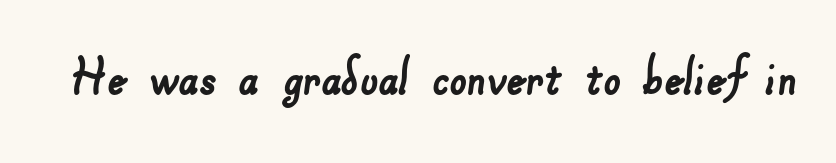
{"serif": "no", "width": "normal", "stroke_contrast": "low", "x_height": "small", "monospaced": "no", "underline": "no", "letter_spacing": "normal", "letter_spacing_em": 0.0, "glyph_px": 61}
